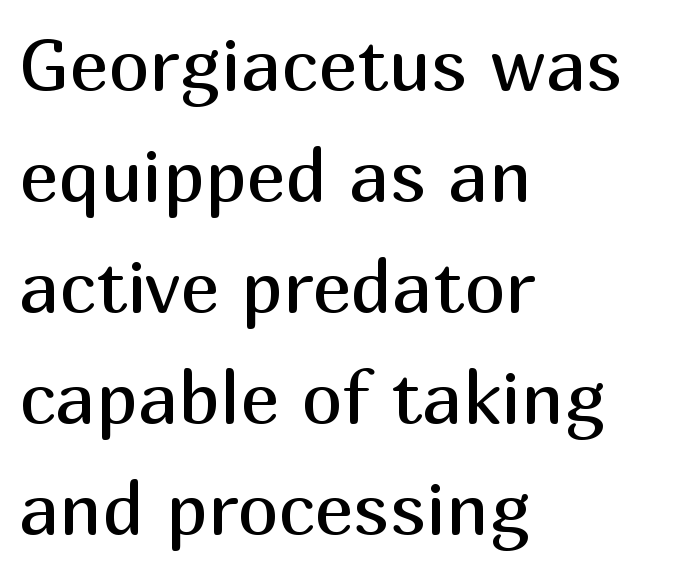
{"serif": "no", "italic": "no", "bold": "no", "weight": "regular", "width": "normal", "stroke_contrast": "medium", "x_height": "medium", "monospaced": "no", "underline": "no", "align": "left", "line_spacing": "normal", "line_spacing_ratio": 1.5, "letter_spacing": "normal", "letter_spacing_em": 0.0, "glyph_px": 74}
